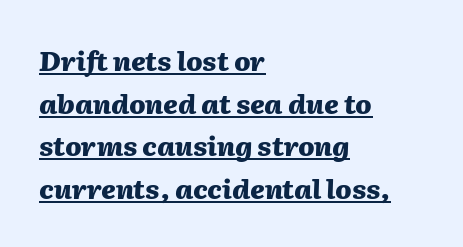
The image shows 27 px bold type, italic (leaning right); set left-aligned, normal line spacing (1.58x), normal letter spacing, underlined.
